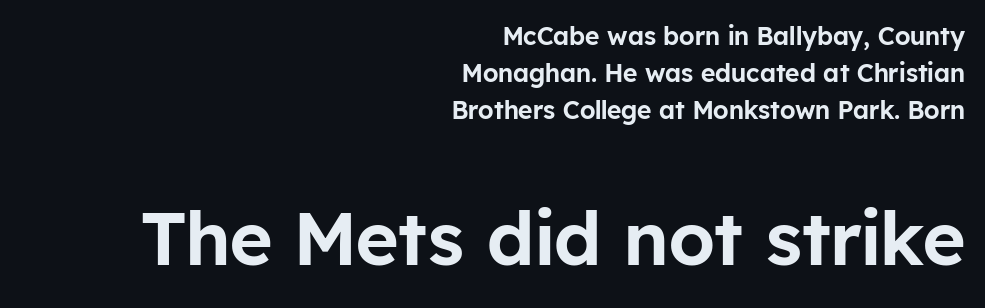
Has an underline been added? It has not. Proportional: the letters do not fall into vertical columns. A typesetter would call this zero additional tracking. Is the block centered? No — it sits flush against the right margin. Size contrast runs from small at the top to large at the bottom. The font family rendered here belongs to the sans-serif group.
